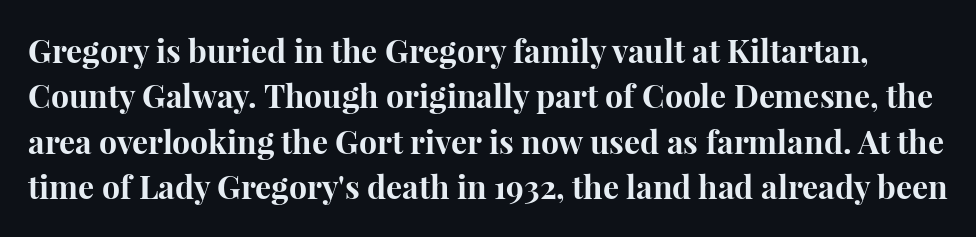
Q: Is the text bold? A: Yes.
Q: Is the text italic (slanted)? A: No, it is upright.
Q: Is the typeface a serif or a sans-serif typeface? A: Serif.
Q: Is the text underlined? A: No.
Q: Is the spacing between letters normal or unusually wide? A: Normal.
Q: Is the spacing between lines tight, normal or loose? A: Normal.
Q: Width (condensed, normal, or wide)? A: Normal.
Q: Stroke contrast? A: High.
Q: x-height? A: Medium.
Q: Monospaced? A: No.
